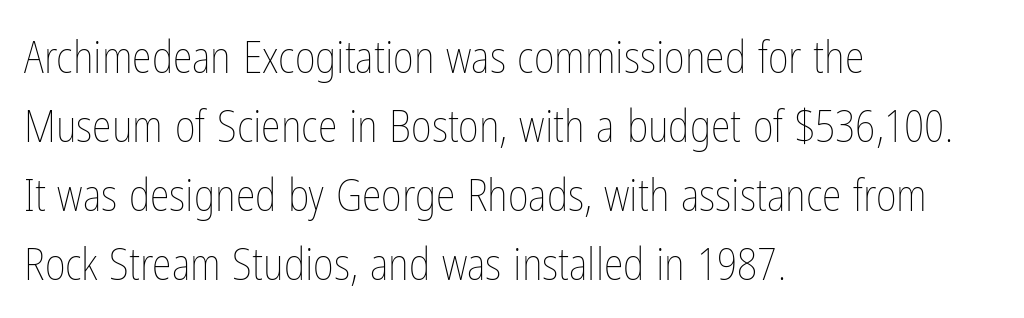
{"italic": "no", "bold": "no", "weight": "thin", "width": "condensed", "stroke_contrast": "low", "x_height": "medium", "monospaced": "no", "underline": "no", "align": "left", "line_spacing": "normal", "line_spacing_ratio": 1.53, "letter_spacing": "normal", "letter_spacing_em": 0.0, "glyph_px": 45}
